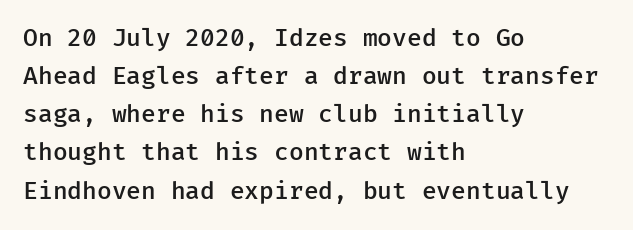
The image shows 24 px text type, upright; set left-aligned, normal line spacing (1.59x), normal letter spacing, not underlined.
